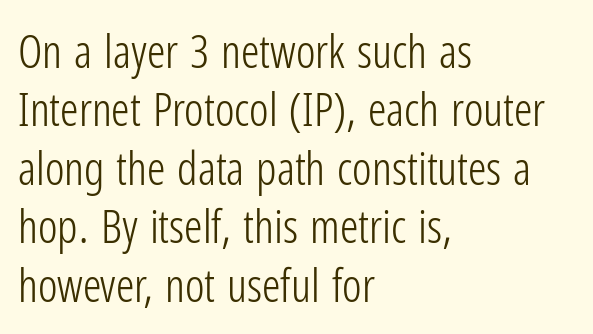
The letterforms sit at book weight or below. Normally led — the rows are evenly, conventionally spaced. The string is rendered with underlining switched off. Tracking here is standard; glyphs follow each other at the usual distance. The passage is arranged the way most books set body copy — flush left. You can tell it's not italic because the verticals are truly vertical.
